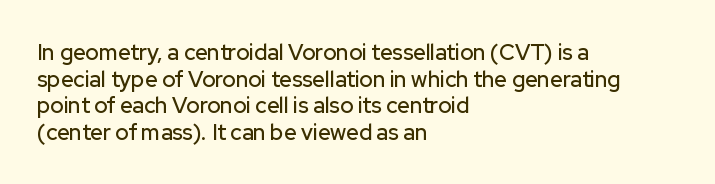
The image shows 22 px text type, upright; set left-aligned, line spacing 1.21x, normal letter spacing, not underlined.
